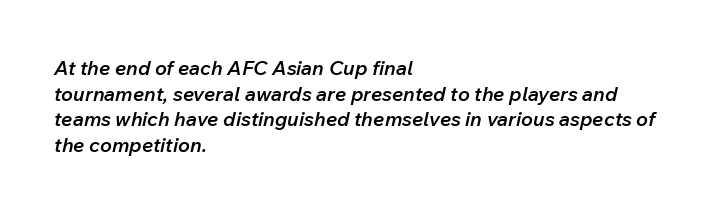
{"italic": "yes", "lean": "right", "slant_degrees": 12, "bold": "semi", "underline": "no", "align": "left", "line_spacing": "normal", "line_spacing_ratio": 1.28, "letter_spacing": "normal", "letter_spacing_em": 0.0, "glyph_px": 20}
